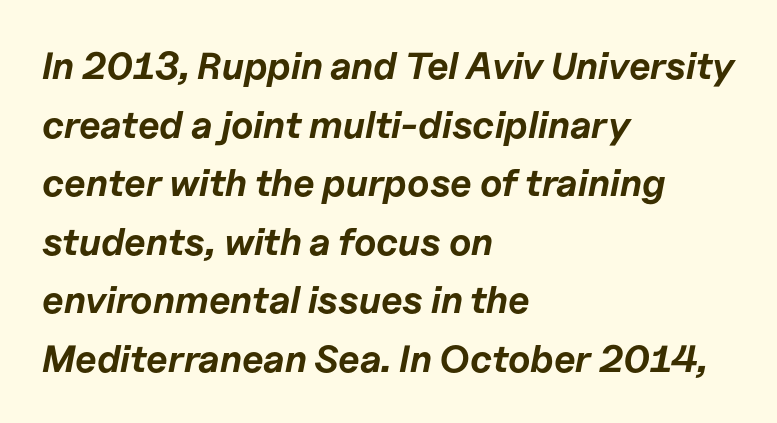
Q: Is the text bold? A: Yes.
Q: Is the text italic (slanted)? A: Yes, it leans right by about 11 degrees.
Q: Is the text underlined? A: No.
Q: How is the paragraph aligned? A: Left-aligned.
Q: Is the spacing between letters normal or unusually wide? A: Normal.
Q: Is the spacing between lines tight, normal or loose? A: Normal.
Q: Width (condensed, normal, or wide)? A: Normal.
Q: Stroke contrast? A: Low.
Q: x-height? A: Medium.
Q: Monospaced? A: No.
